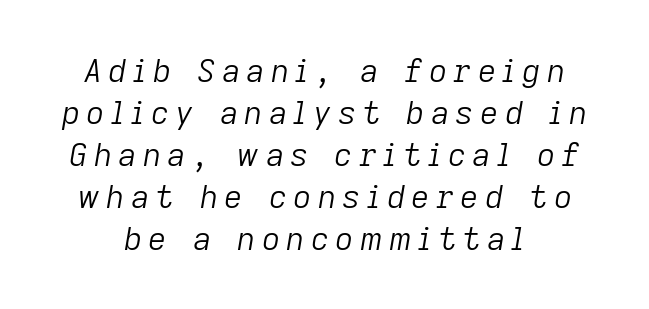
{"italic": "yes", "lean": "right", "slant_degrees": 9, "bold": "no", "weight": "light", "width": "normal", "stroke_contrast": "low", "x_height": "medium", "monospaced": "no", "underline": "no", "line_spacing": "normal", "line_spacing_ratio": 1.31, "glyph_px": 32}
